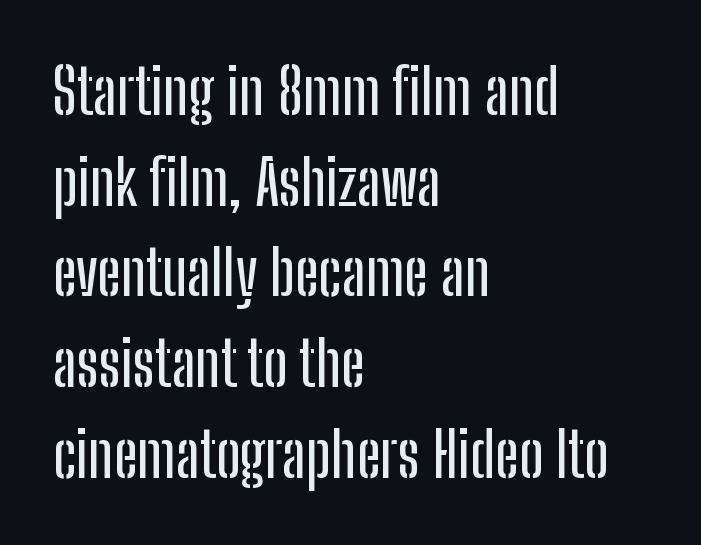
{"serif": "no", "italic": "no", "width": "condensed", "stroke_contrast": "low", "x_height": "medium", "monospaced": "no", "underline": "no", "align": "left", "line_spacing": "normal", "line_spacing_ratio": 1.44, "letter_spacing": "normal", "letter_spacing_em": 0.0, "glyph_px": 63}
